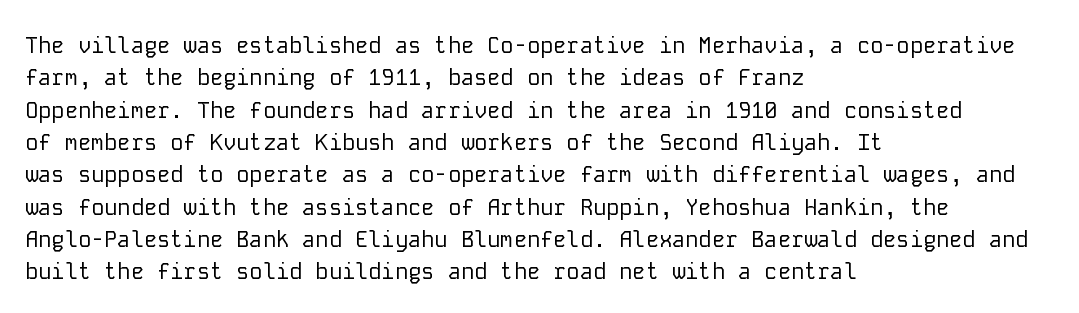
{"italic": "no", "bold": "no", "underline": "no", "align": "left", "line_spacing": "normal", "line_spacing_ratio": 1.47, "letter_spacing": "normal", "letter_spacing_em": 0.0, "glyph_px": 22}
